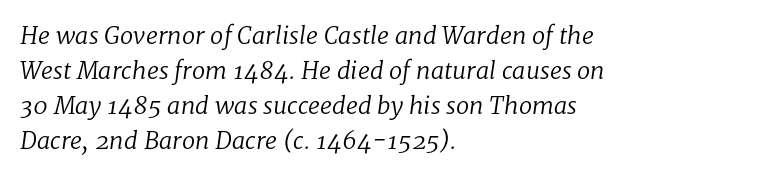
Q: Is the text bold? A: No.
Q: Is the text italic (slanted)? A: Yes, it leans right by about 8 degrees.
Q: Is the text underlined? A: No.
Q: How is the paragraph aligned? A: Left-aligned.
Q: Is the spacing between letters normal or unusually wide? A: Normal.
Q: Is the spacing between lines tight, normal or loose? A: Normal.
